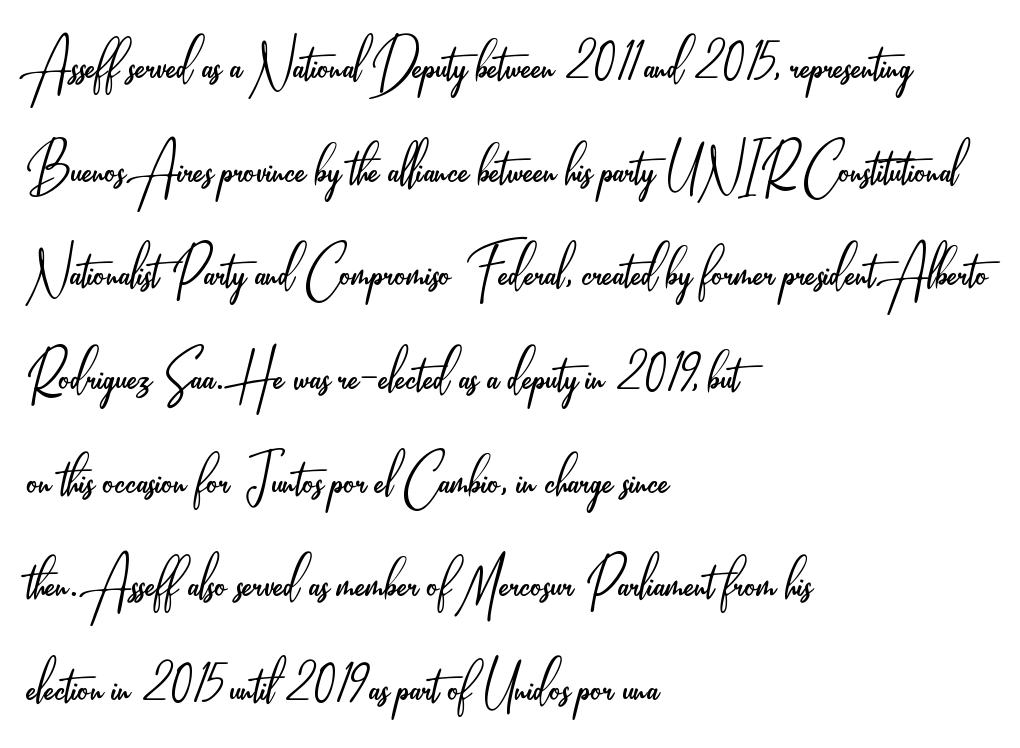
Q: Is the text bold? A: No.
Q: Is the text italic (slanted)? A: Yes.
Q: Is the typeface a serif or a sans-serif typeface? A: Sans-serif.
Q: Is the text underlined? A: No.
Q: How is the paragraph aligned? A: Left-aligned.
Q: Is the spacing between letters normal or unusually wide? A: Normal.
Q: Is the spacing between lines tight, normal or loose? A: Normal.
Q: Width (condensed, normal, or wide)? A: Condensed.
Q: Stroke contrast? A: Low.
Q: x-height? A: Small.
Q: Monospaced? A: No.
